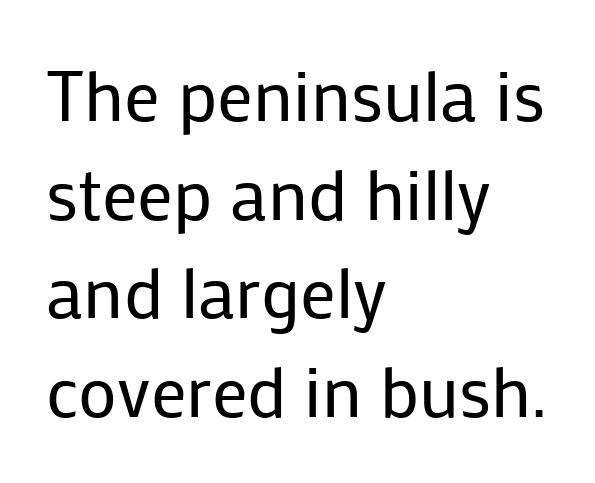
Q: Is the text bold? A: No.
Q: Is the text italic (slanted)? A: No, it is upright.
Q: Is the typeface a serif or a sans-serif typeface? A: Sans-serif.
Q: Is the text underlined? A: No.
Q: How is the paragraph aligned? A: Left-aligned.
Q: Is the spacing between letters normal or unusually wide? A: Normal.
Q: Is the spacing between lines tight, normal or loose? A: Normal.
Q: Width (condensed, normal, or wide)? A: Normal.
Q: Stroke contrast? A: Low.
Q: x-height? A: Medium.
Q: Monospaced? A: No.
